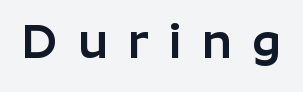
{"serif": "no", "italic": "no", "width": "normal", "stroke_contrast": "low", "x_height": "medium", "monospaced": "no", "underline": "no", "letter_spacing": "wide", "letter_spacing_em": 0.43, "glyph_px": 48}
